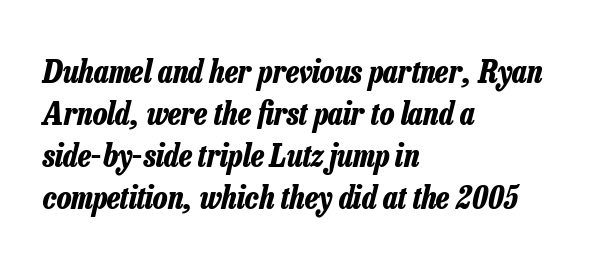
{"italic": "yes", "lean": "right", "slant_degrees": 13, "bold": "yes", "weight": "bold", "width": "condensed", "stroke_contrast": "low", "x_height": "medium", "monospaced": "no", "underline": "no", "align": "left", "line_spacing": "normal", "line_spacing_ratio": 1.31, "letter_spacing": "normal", "letter_spacing_em": 0.0, "glyph_px": 32}
